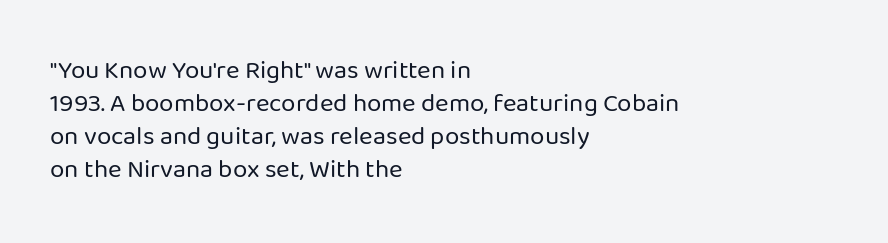
Q: Is the text bold? A: No.
Q: Is the text italic (slanted)? A: No, it is upright.
Q: Is the text underlined? A: No.
Q: How is the paragraph aligned? A: Left-aligned.
Q: Is the spacing between letters normal or unusually wide? A: Normal.
Q: Is the spacing between lines tight, normal or loose? A: Normal.
